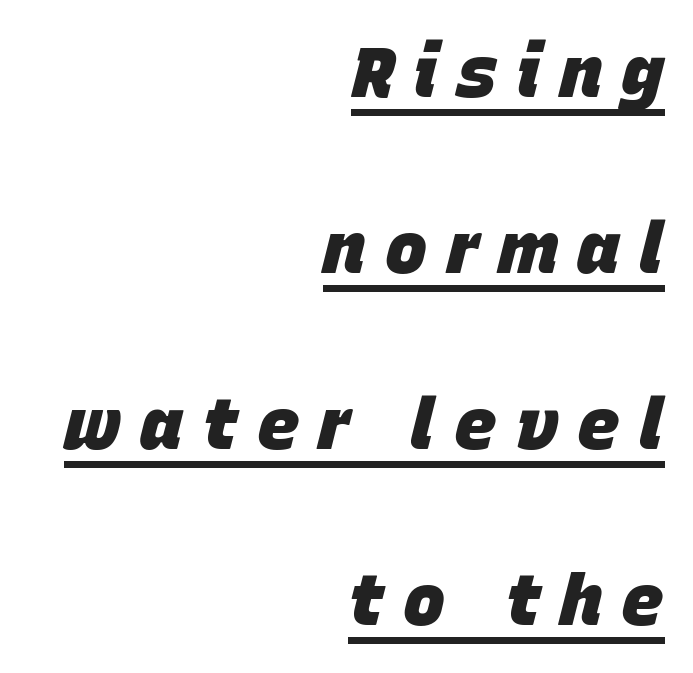
The image shows 71 px heavy type, italic (leaning right); set right-aligned, loose line spacing (2.48x), unusually wide letter spacing (+0.27 em), underlined; low stroke contrast and a large x-height.
